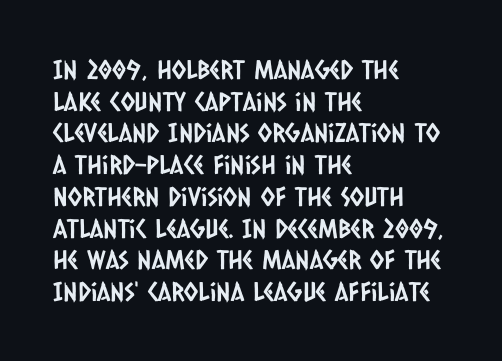
{"underline": "no", "align": "left", "line_spacing_ratio": 1.22, "letter_spacing": "normal", "letter_spacing_em": 0.0, "glyph_px": 26}
